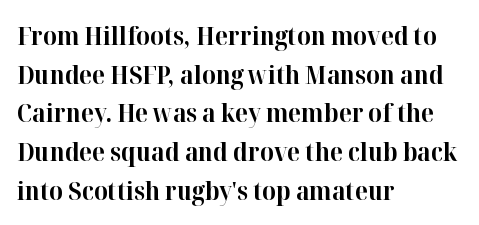
{"italic": "no", "bold": "yes", "underline": "no", "align": "left", "line_spacing": "normal", "line_spacing_ratio": 1.49, "letter_spacing": "normal", "letter_spacing_em": 0.0, "glyph_px": 26}
